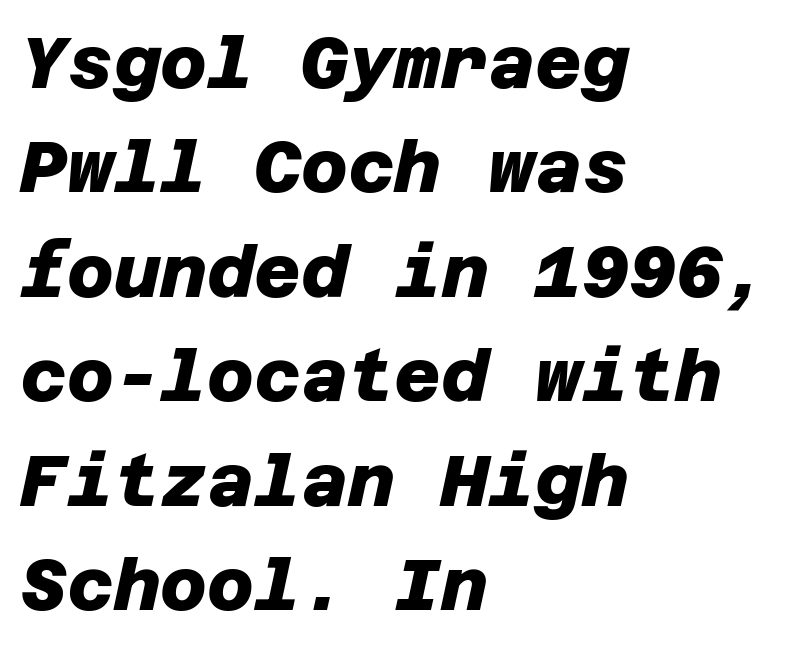
{"serif": "no", "bold": "yes", "weight": "heavy", "width": "normal", "stroke_contrast": "low", "x_height": "large", "underline": "no", "align": "left", "line_spacing": "normal", "line_spacing_ratio": 1.45, "letter_spacing": "normal", "letter_spacing_em": 0.0, "glyph_px": 72}
